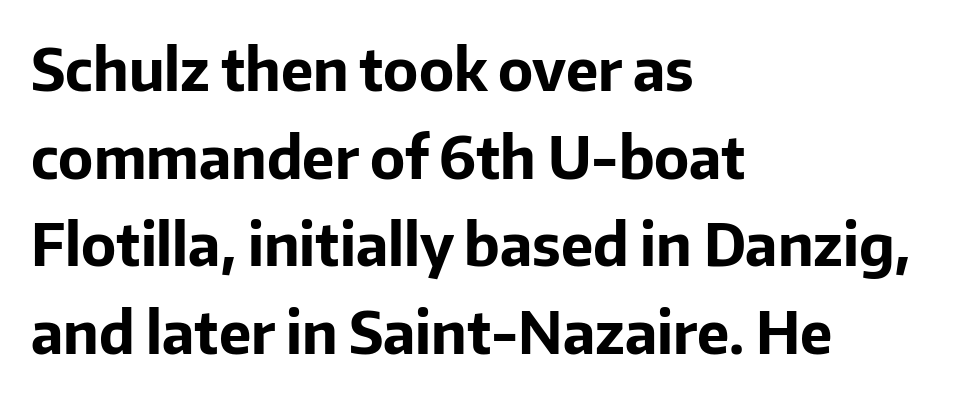
{"serif": "no", "italic": "no", "bold": "yes", "weight": "bold", "width": "normal", "stroke_contrast": "low", "x_height": "medium", "monospaced": "no", "underline": "no", "align": "left", "line_spacing": "normal", "line_spacing_ratio": 1.51, "letter_spacing": "normal", "letter_spacing_em": 0.0, "glyph_px": 58}
